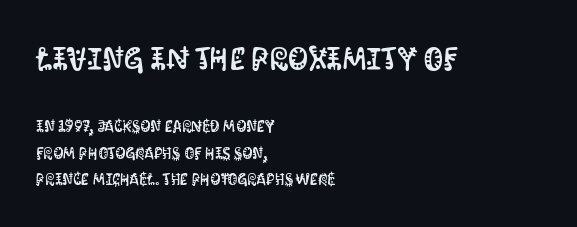
{"serif": "no", "italic": "no", "width": "condensed", "stroke_contrast": "medium", "x_height": "large", "monospaced": "no", "underline": "no", "align": "left", "line_spacing": "normal", "line_spacing_ratio": 1.67, "letter_spacing": "normal", "letter_spacing_em": 0.0, "larger_block": "first", "size_ratio": 2.0, "glyph_px": 32}
